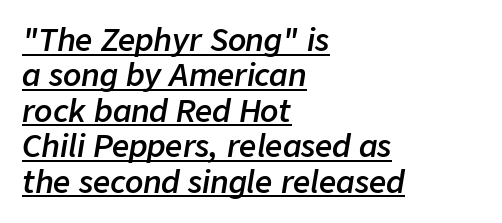
Q: Is the text bold? A: Semi-bold.
Q: Is the text italic (slanted)? A: Yes, it leans right by about 9 degrees.
Q: Is the text underlined? A: Yes.
Q: How is the paragraph aligned? A: Left-aligned.
Q: Is the spacing between letters normal or unusually wide? A: Normal.
Q: Width (condensed, normal, or wide)? A: Normal.
Q: Stroke contrast? A: Low.
Q: x-height? A: Medium.
Q: Monospaced? A: No.
